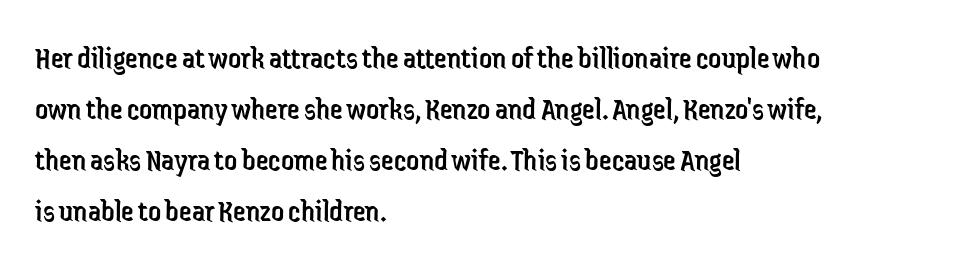
Compared with typical paragraphs, the rows here are spaced about the same. Upright lettering throughout. A typesetter would call this proportional, since set widths differ per character. Grotesque or geometric, the face here clearly has no serifs. This is not heavy type; no bold has been used.
